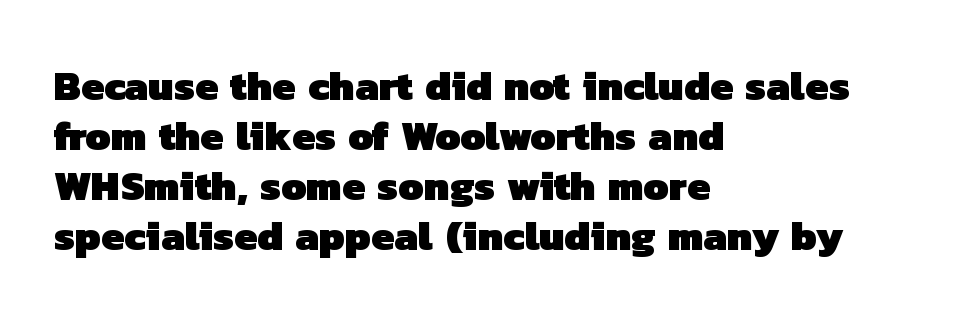
This sample has the flowing, uneven cadence of proportional lettering. Nope, no serifs anywhere on these letters. This rendering features lettering with no underline. Students, note that the glyphs here touch the page at normal intervals.
